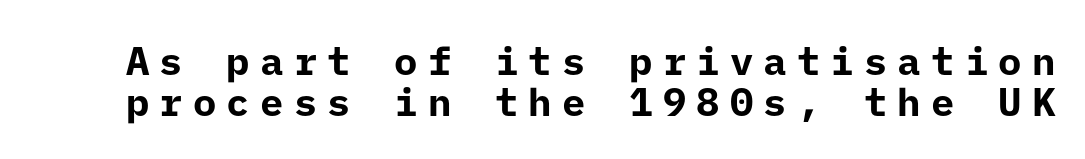
Q: Is the text bold? A: Yes.
Q: Is the text italic (slanted)? A: No, it is upright.
Q: Is the typeface a serif or a sans-serif typeface? A: Sans-serif.
Q: Is the text underlined? A: No.
Q: Is the spacing between letters normal or unusually wide? A: Unusually wide.
Q: Is the spacing between lines tight, normal or loose? A: Tight.
Q: Width (condensed, normal, or wide)? A: Normal.
Q: Stroke contrast? A: Low.
Q: x-height? A: Medium.
